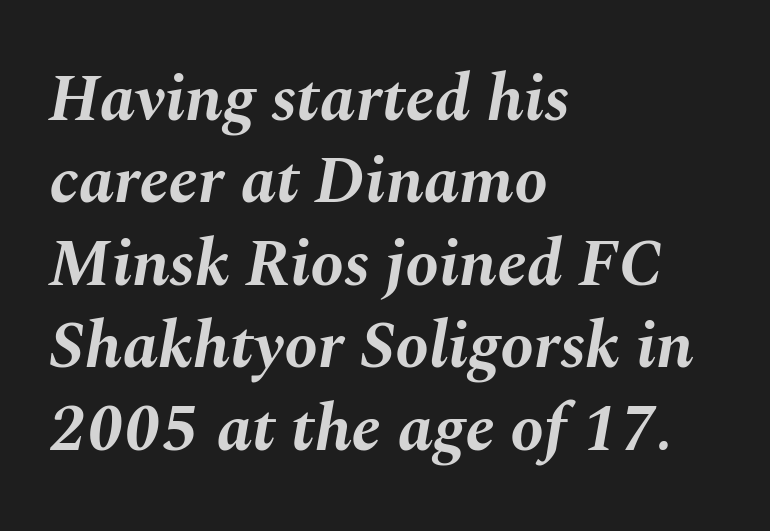
Note the varied advance widths — an 'i' is clearly narrower than an 'm'. The text block is weighted toward the left margin, trailing off unevenly rightward. Typographic density is high because the face is bold. Has an underline been added? It has not. Would a proofreader flag this as italicized? Yes.
